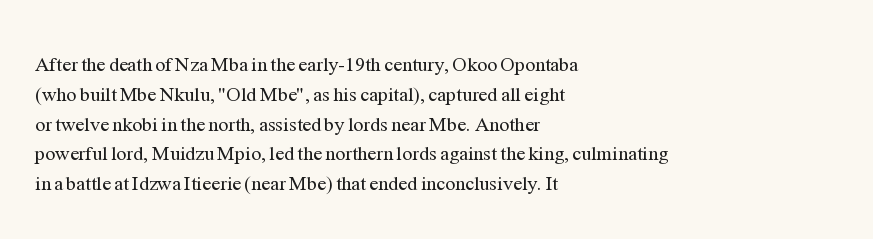
{"italic": "no", "bold": "no", "underline": "no", "align": "left", "line_spacing": "normal", "line_spacing_ratio": 1.49, "letter_spacing": "normal", "letter_spacing_em": 0.0, "glyph_px": 20}
